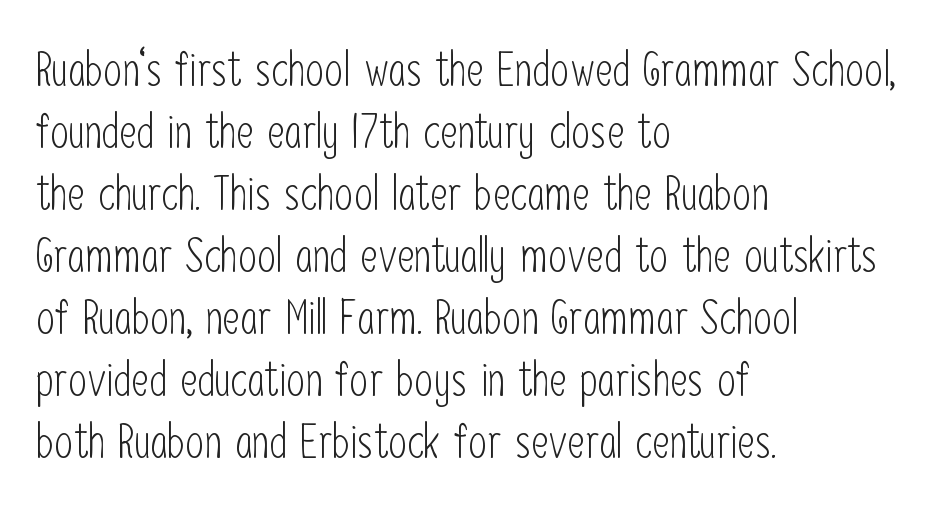
Q: Is the text bold? A: No.
Q: Is the text italic (slanted)? A: No, it is upright.
Q: Is the typeface a serif or a sans-serif typeface? A: Sans-serif.
Q: Is the text underlined? A: No.
Q: How is the paragraph aligned? A: Left-aligned.
Q: Is the spacing between letters normal or unusually wide? A: Normal.
Q: Is the spacing between lines tight, normal or loose? A: Normal.
Q: Width (condensed, normal, or wide)? A: Condensed.
Q: Stroke contrast? A: Low.
Q: x-height? A: Medium.
Q: Monospaced? A: No.
